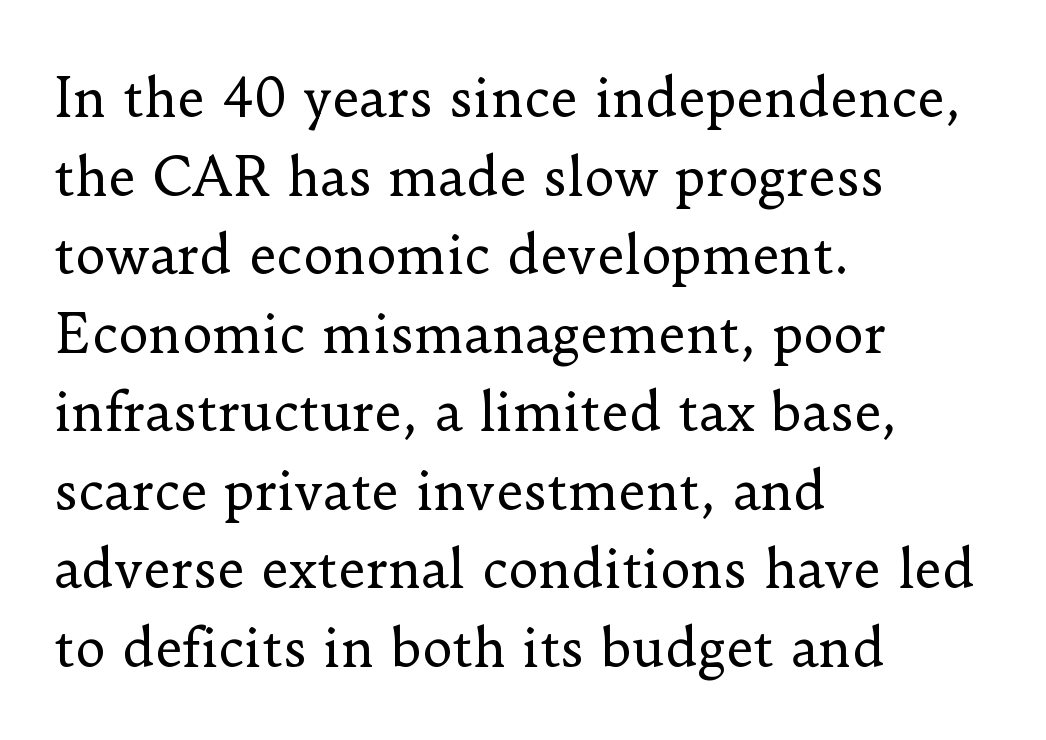
Rule under the text: the space is simply empty. These glyphs show unthickened strokes, regular width or finer. Stroke terminals: seriffed. Spacing verdict: proportional, widths tailored to each character.
